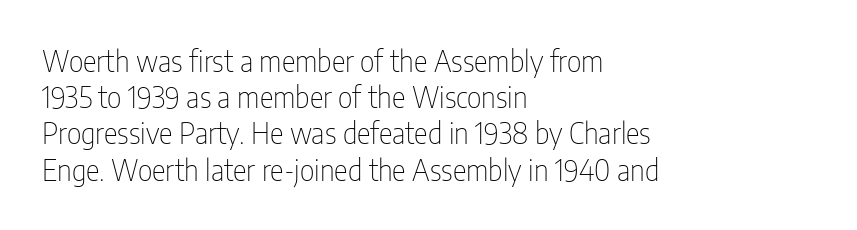
The image shows 29 px thin, condensed sans-serif type, upright; set left-aligned, normal line spacing (1.25x), normal letter spacing, not underlined; low stroke contrast and a medium x-height.
